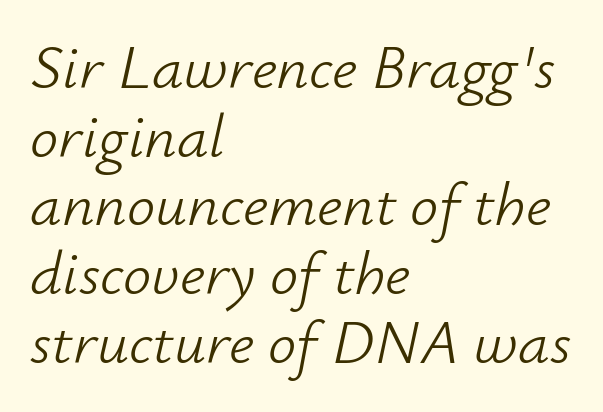
{"italic": "yes", "lean": "right", "slant_degrees": 12, "bold": "no", "weight": "light", "width": "normal", "stroke_contrast": "low", "x_height": "small", "monospaced": "no", "underline": "no", "align": "left", "line_spacing": "tight", "line_spacing_ratio": 1.09, "letter_spacing": "normal", "letter_spacing_em": 0.0, "glyph_px": 63}
